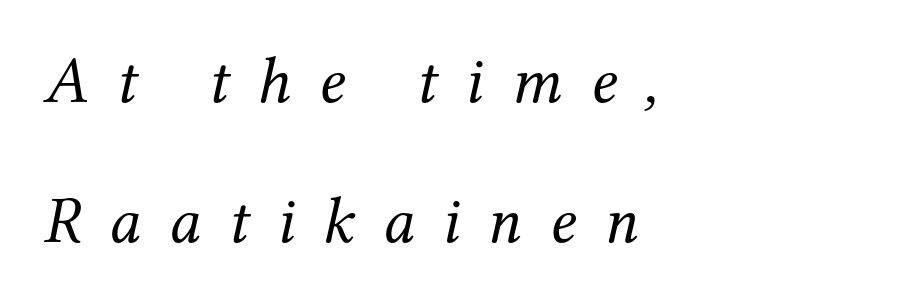
The image shows 66 px regular-weight serif type, italic (leaning right); set left-aligned, loose line spacing (2.12x), unusually wide letter spacing (+0.42 em), not underlined; medium stroke contrast and a medium x-height.
